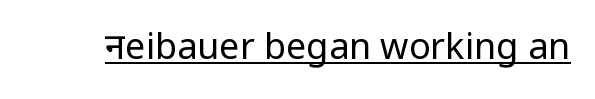
Q: Is the text bold? A: No.
Q: Is the text italic (slanted)? A: No, it is upright.
Q: Is the typeface a serif or a sans-serif typeface? A: Sans-serif.
Q: Is the text underlined? A: Yes.
Q: Is the spacing between letters normal or unusually wide? A: Normal.
Q: Width (condensed, normal, or wide)? A: Condensed.
Q: Stroke contrast? A: Low.
